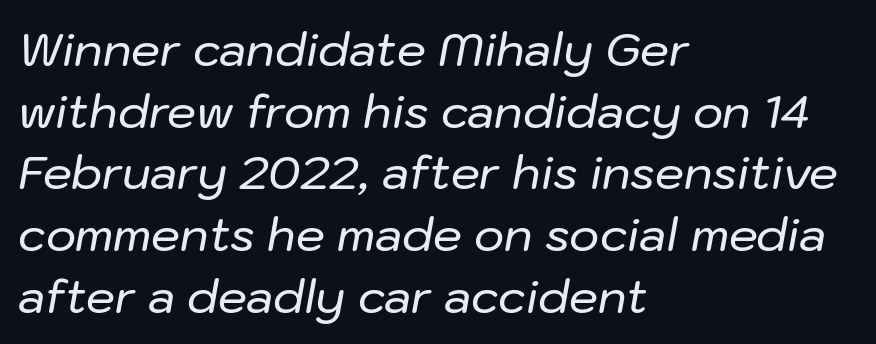
Q: Is the text italic (slanted)? A: Yes, it leans right by about 10 degrees.
Q: Is the text underlined? A: No.
Q: How is the paragraph aligned? A: Left-aligned.
Q: Is the spacing between letters normal or unusually wide? A: Normal.
Q: Is the spacing between lines tight, normal or loose? A: Normal.
Q: Width (condensed, normal, or wide)? A: Normal.
Q: Stroke contrast? A: Low.
Q: x-height? A: Medium.
Q: Monospaced? A: No.
